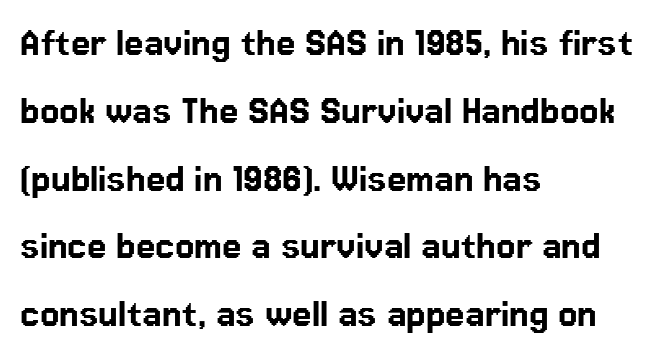
The vertical gap from one line to the next is medium. The face used here is a sans, in the tradition of grotesques and geometrics. Left-aligned paragraph, ragged on the right. Nothing unusual about the tracking: characters are spaced as the font intends. Unlike italic type, these characters show no tilt at all.
